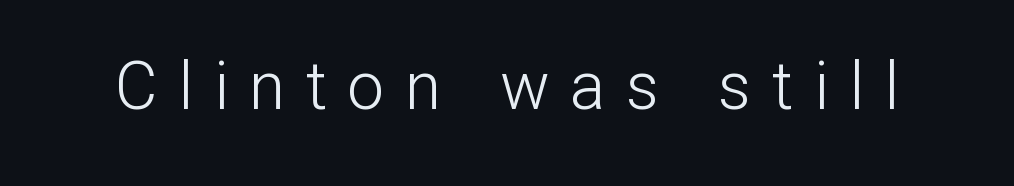
Look at the tracking — it's clearly loosened, letters drifting apart. Honestly, there is no underline to notice here at all. Check where the strokes stop: nothing finishes them off — pure sans. Ordinary non-slanted type is in use. A typesetter would call this proportional, since set widths differ per character. Stroke thickness stays within the range of a standard reading face or lighter.
